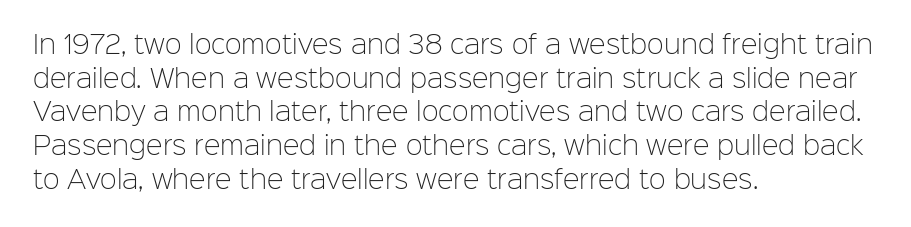
Honestly, there is no underline to notice here at all. When letters stand straight like this, we call the style roman or upright. The passage shown stacks its lines at a standard gap. Horizontal alignment here is leftward, the default for most running prose. Ink coverage per letter is moderate at most.
